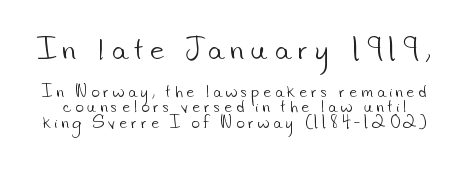
Q: Is the text bold? A: No.
Q: Is the text underlined? A: No.
Q: Is the spacing between letters normal or unusually wide? A: Unusually wide.
Q: Is the spacing between lines tight, normal or loose? A: Tight.
Q: Which block of text is set in a larger size, the first (top) or the second (bottom)? A: The first (top) one.
